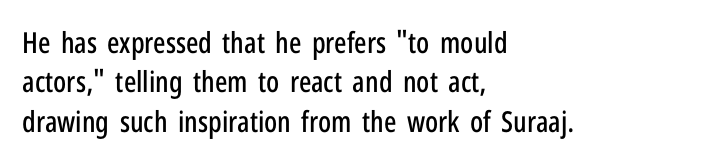
The letters advance in unequal steps, a hallmark of proportional type. The letterforms sit shoulder to shoulder at normal distance. The paragraph has a hard left edge and a soft right edge. Leading: standard. In terms of letterform style, serifs are entirely absent. Beneath every word, the page is bare.
